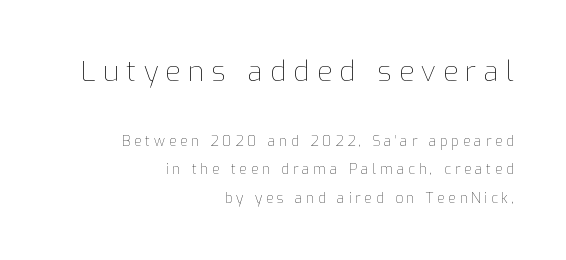
Caption: upper text group enlarged, lower text group reduced. A quiet, ordinary-to-light weight characterises the typeface. If you drew a ruler down the right edge, every line would touch it. One glance says open: line gaps are wider than usual. The zone under the glyphs is completely vacant. These lines are rendered in a variable-pitch font.
